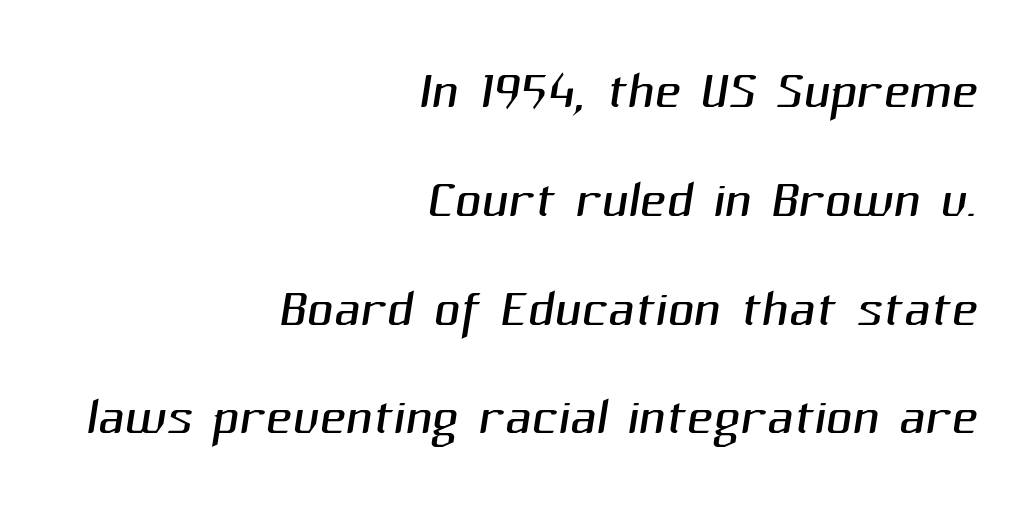
Q: Is the text bold? A: No.
Q: Is the typeface a serif or a sans-serif typeface? A: Sans-serif.
Q: Is the text underlined? A: No.
Q: How is the paragraph aligned? A: Right-aligned.
Q: Is the spacing between letters normal or unusually wide? A: Normal.
Q: Is the spacing between lines tight, normal or loose? A: Normal.
Q: Width (condensed, normal, or wide)? A: Normal.
Q: Stroke contrast? A: Medium.
Q: x-height? A: Medium.
Q: Monospaced? A: No.
